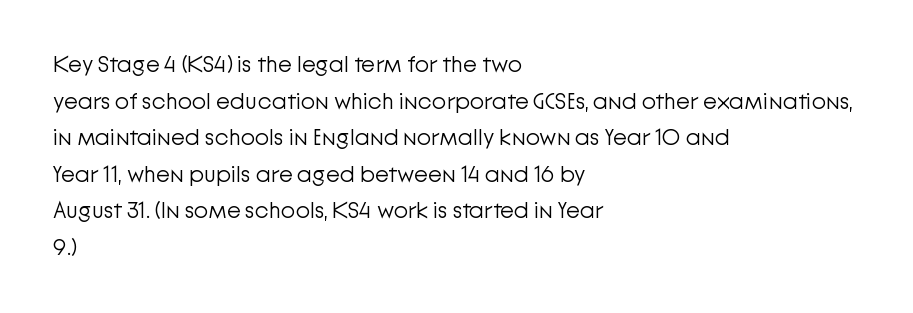
Notice how descenders clear the ascenders below comfortably — that's standard leading. Heft: none added — not bold. Posture: upright roman. The tracking reads as untouched default to a designer's eye. If you drew a ruler down the left edge, every line would touch it.
